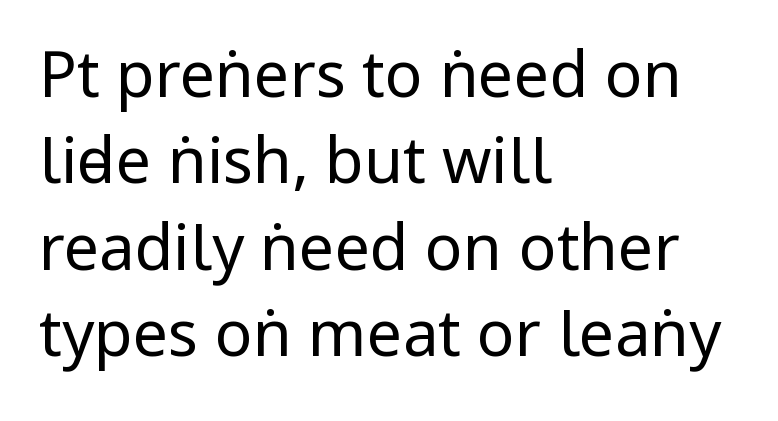
Do the characters align in a grid? No, the font is proportional. Quick note: underline off. Leading: standard. All the whitespace from short lines collects on the right. Stem width sits at or under what a default text font uses. The specimen reads as upright at a glance.
